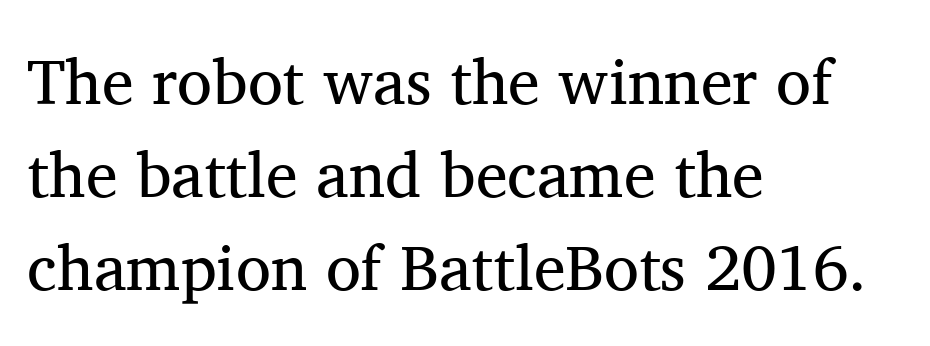
The image shows 64 px regular-weight serif type, upright; set left-aligned, normal line spacing (1.45x), normal letter spacing, not underlined; medium stroke contrast and a medium x-height.
